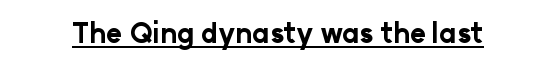
The letters stand straight up with perfectly vertical stems. Between one letter and the next there's only the usual sliver of space. Underlining? Definitely there. Strokes here are thick enough to call this a true bold.
